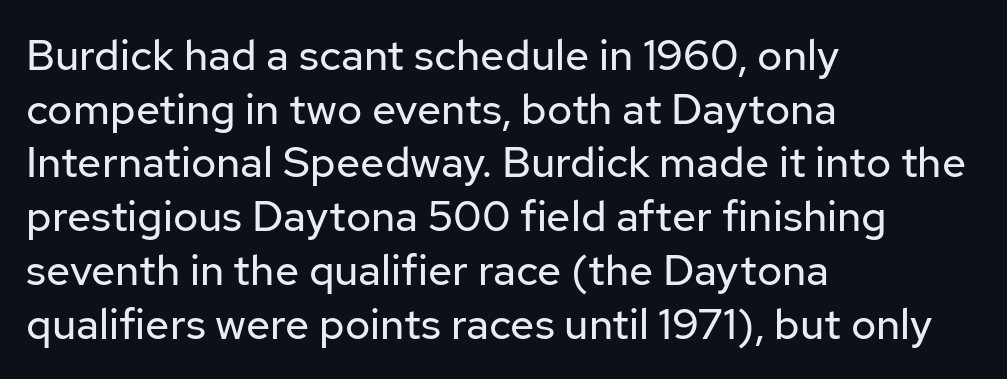
Q: Is the text bold? A: No.
Q: Is the text italic (slanted)? A: No, it is upright.
Q: Is the typeface a serif or a sans-serif typeface? A: Sans-serif.
Q: Is the text underlined? A: No.
Q: How is the paragraph aligned? A: Left-aligned.
Q: Is the spacing between letters normal or unusually wide? A: Normal.
Q: Is the spacing between lines tight, normal or loose? A: Normal.
Q: Width (condensed, normal, or wide)? A: Normal.
Q: Stroke contrast? A: Low.
Q: x-height? A: Medium.
Q: Monospaced? A: No.
